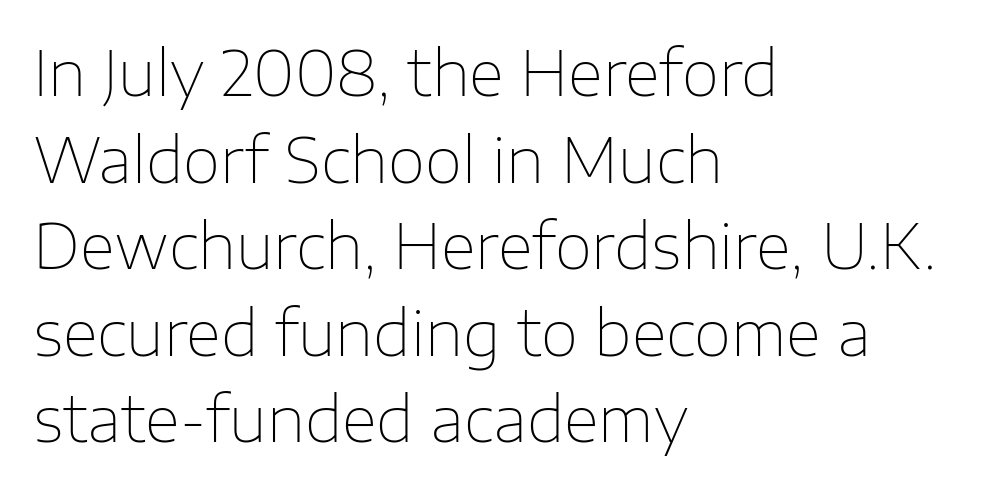
Caption: standard tracking, unaltered. Typographically, this falls in the sans-serif category. These lines are set flush left with a ragged right edge. Baseline-to-baseline distance is the conventional proportion of letter height. Vertical strokes here are truly vertical.
